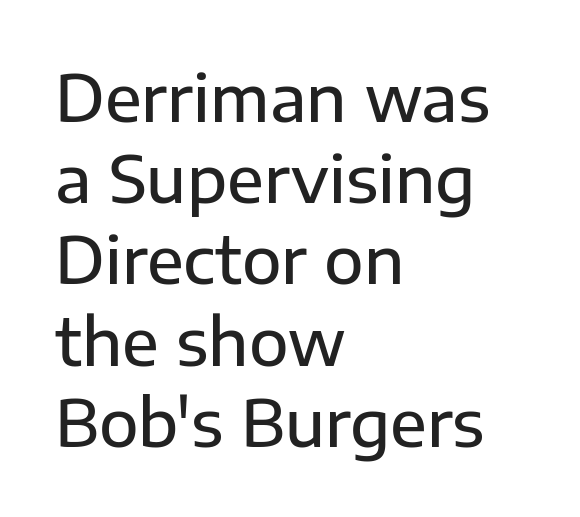
{"serif": "no", "italic": "no", "width": "normal", "stroke_contrast": "low", "x_height": "medium", "monospaced": "no", "underline": "no", "align": "left", "line_spacing": "normal", "line_spacing_ratio": 1.25, "letter_spacing": "normal", "letter_spacing_em": 0.0, "glyph_px": 65}
